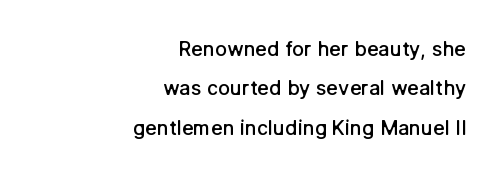
{"italic": "no", "bold": "semi", "underline": "no", "align": "right", "line_spacing": "loose", "line_spacing_ratio": 1.97, "letter_spacing": "normal", "letter_spacing_em": 0.0, "glyph_px": 20}
